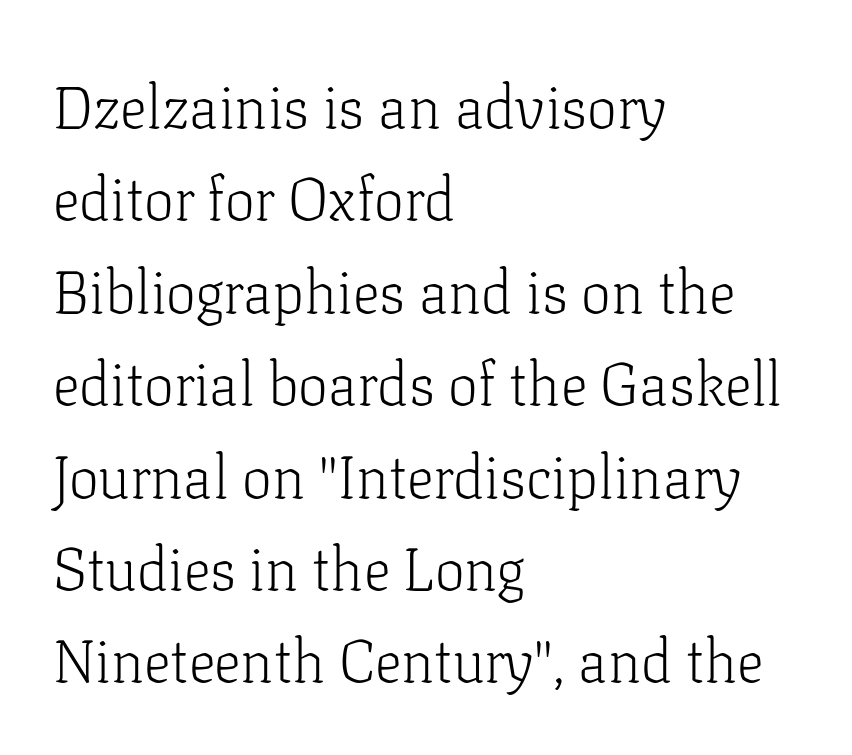
Left-aligned paragraph, ragged on the right. Are there feet on the stems? There are — it's a serif. Weight: regular or lighter. Is the letter spacing exaggerated? No — it looks like the ordinary default.
